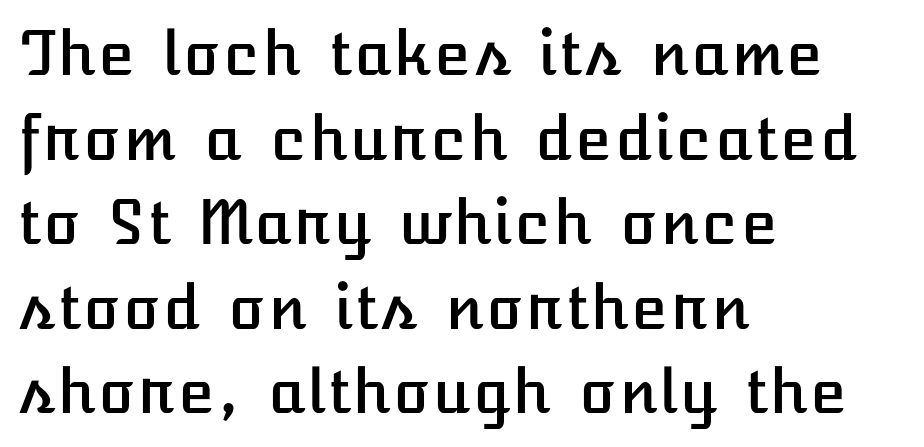
The image shows 60 px text type, upright; set left-aligned, normal line spacing (1.41x), normal letter spacing, not underlined; low stroke contrast and a medium x-height.
